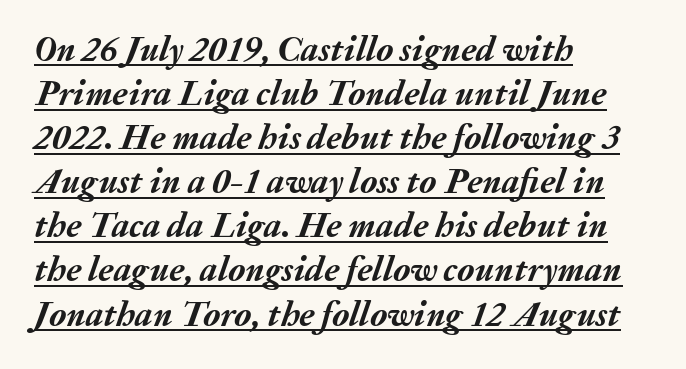
Q: Is the text bold? A: Yes.
Q: Is the text italic (slanted)? A: Yes, it leans right by about 20 degrees.
Q: Is the text underlined? A: Yes.
Q: How is the paragraph aligned? A: Left-aligned.
Q: Is the spacing between letters normal or unusually wide? A: Normal.
Q: Is the spacing between lines tight, normal or loose? A: Normal.
Q: Width (condensed, normal, or wide)? A: Normal.
Q: Stroke contrast? A: Medium.
Q: x-height? A: Medium.
Q: Monospaced? A: No.
